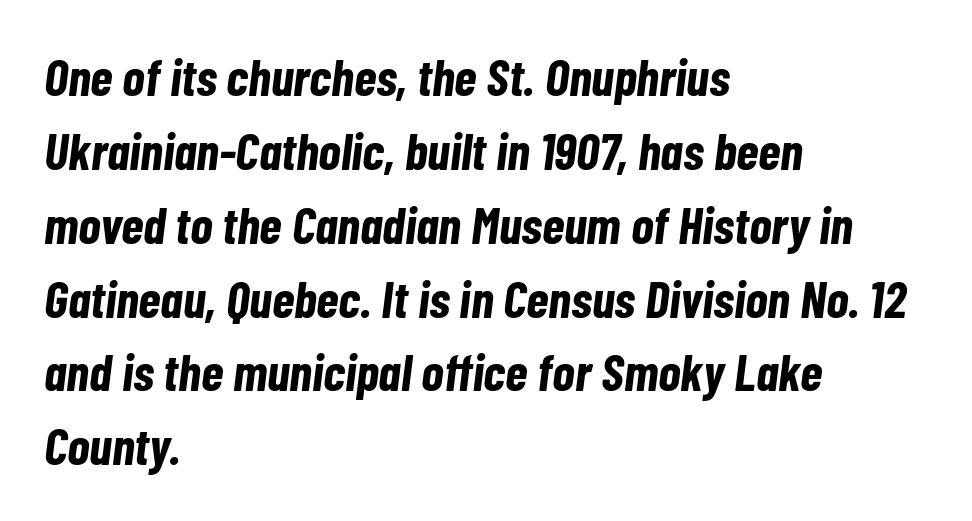
The image shows 52 px bold, condensed type, italic (leaning right); set left-aligned, normal line spacing (1.42x), normal letter spacing, not underlined; low stroke contrast and a medium x-height.
